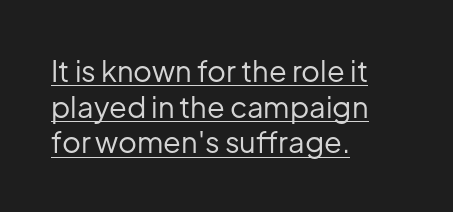
Q: Is the text bold? A: No.
Q: Is the text italic (slanted)? A: No, it is upright.
Q: Is the typeface a serif or a sans-serif typeface? A: Sans-serif.
Q: Is the text underlined? A: Yes.
Q: How is the paragraph aligned? A: Left-aligned.
Q: Is the spacing between letters normal or unusually wide? A: Normal.
Q: Width (condensed, normal, or wide)? A: Normal.
Q: Stroke contrast? A: Low.
Q: x-height? A: Medium.
Q: Monospaced? A: No.
